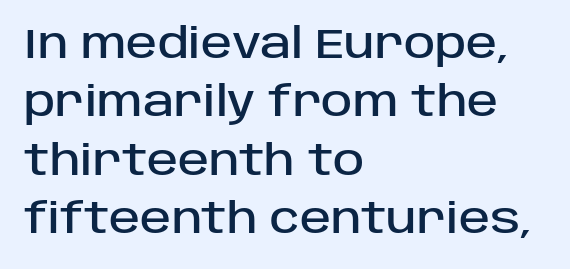
This is sans-serif lettering, the kind often seen on screens and signage. How would I describe the line gaps? Plain and ordinary. The lines in this sample share a left origin and differ only in where they stop. The words here are not underlined.
